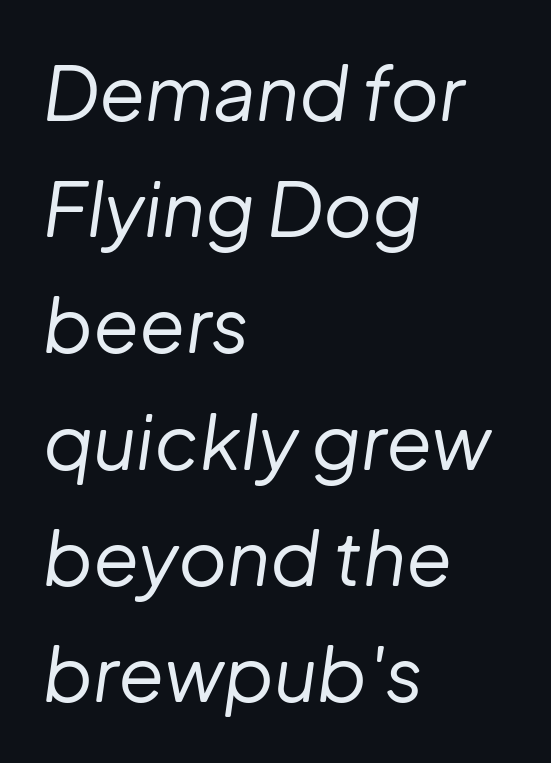
The image shows 75 px regular-weight type, italic (leaning right); set left-aligned, normal line spacing (1.55x), normal letter spacing, not underlined; low stroke contrast and a medium x-height.
